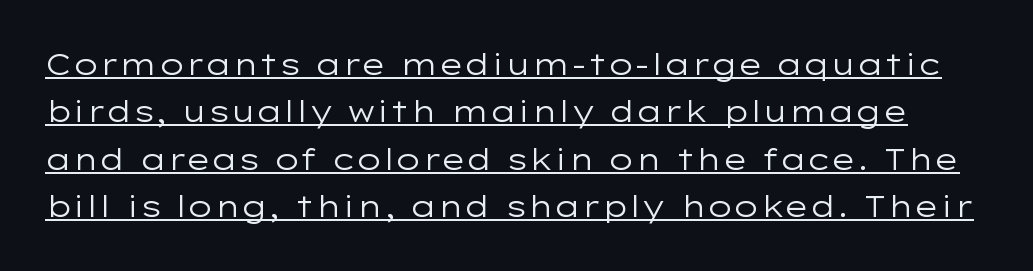
Q: Is the text bold? A: No.
Q: Is the text italic (slanted)? A: No, it is upright.
Q: Is the typeface a serif or a sans-serif typeface? A: Sans-serif.
Q: Is the text underlined? A: Yes.
Q: Is the spacing between letters normal or unusually wide? A: Normal.
Q: Is the spacing between lines tight, normal or loose? A: Normal.
Q: Width (condensed, normal, or wide)? A: Wide.
Q: Stroke contrast? A: Low.
Q: x-height? A: Medium.
Q: Monospaced? A: No.
